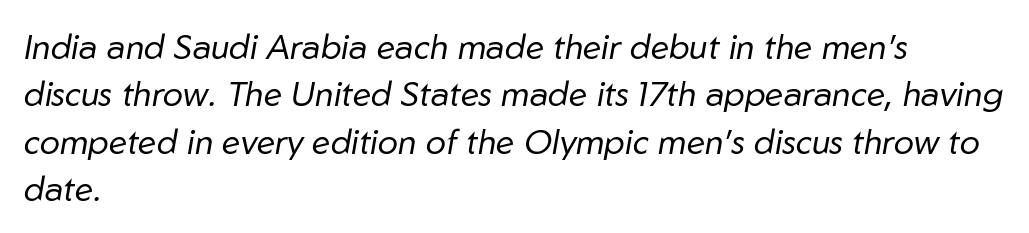
{"italic": "yes", "lean": "right", "slant_degrees": 10, "bold": "no", "weight": "regular", "width": "normal", "stroke_contrast": "low", "x_height": "medium", "monospaced": "no", "underline": "no", "align": "left", "line_spacing": "normal", "line_spacing_ratio": 1.39, "letter_spacing": "normal", "letter_spacing_em": 0.0, "glyph_px": 34}
